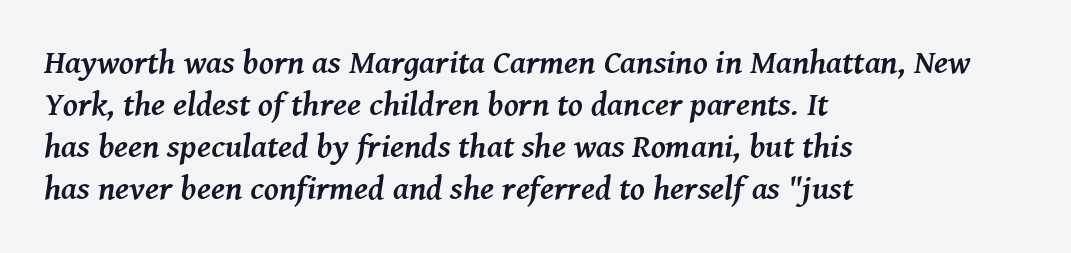
Q: Is the text bold? A: Yes.
Q: Is the text italic (slanted)? A: Yes, it leans right by about 8 degrees.
Q: Is the typeface a serif or a sans-serif typeface? A: Serif.
Q: Is the text underlined? A: No.
Q: How is the paragraph aligned? A: Left-aligned.
Q: Is the spacing between letters normal or unusually wide? A: Normal.
Q: Is the spacing between lines tight, normal or loose? A: Normal.
Q: Width (condensed, normal, or wide)? A: Normal.
Q: Stroke contrast? A: Medium.
Q: x-height? A: Medium.
Q: Monospaced? A: No.
